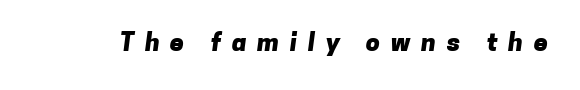
The image shows 25 px bold type; set unusually wide letter spacing (+0.43 em), not underlined.
